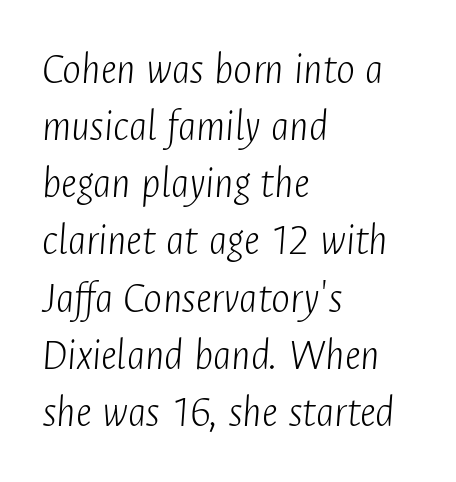
{"italic": "yes", "lean": "right", "slant_degrees": 4, "bold": "no", "weight": "light", "width": "condensed", "stroke_contrast": "low", "x_height": "medium", "monospaced": "no", "underline": "no", "align": "left", "line_spacing": "normal", "line_spacing_ratio": 1.27, "letter_spacing": "normal", "letter_spacing_em": 0.0, "glyph_px": 45}
